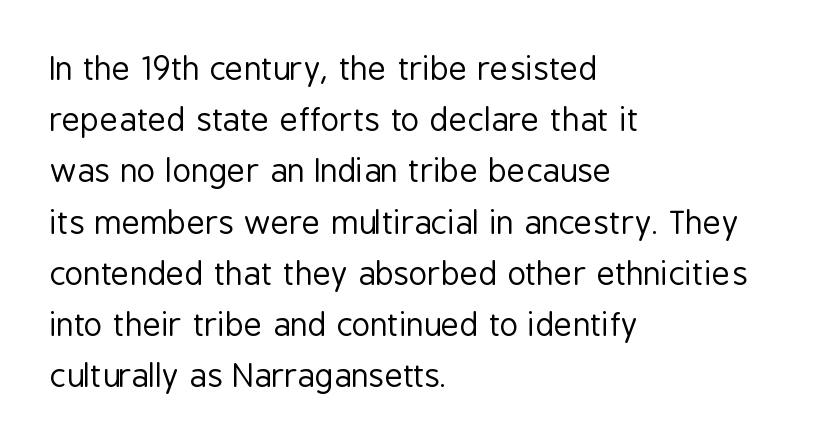
Between one letter and the next there's only the usual sliver of space. The face used here is proportionally spaced, like ordinary book or web type. Bare-footed words on every line. A typesetter would label this face a sans. Horizontally, the lines are justified to the leading edge only.
